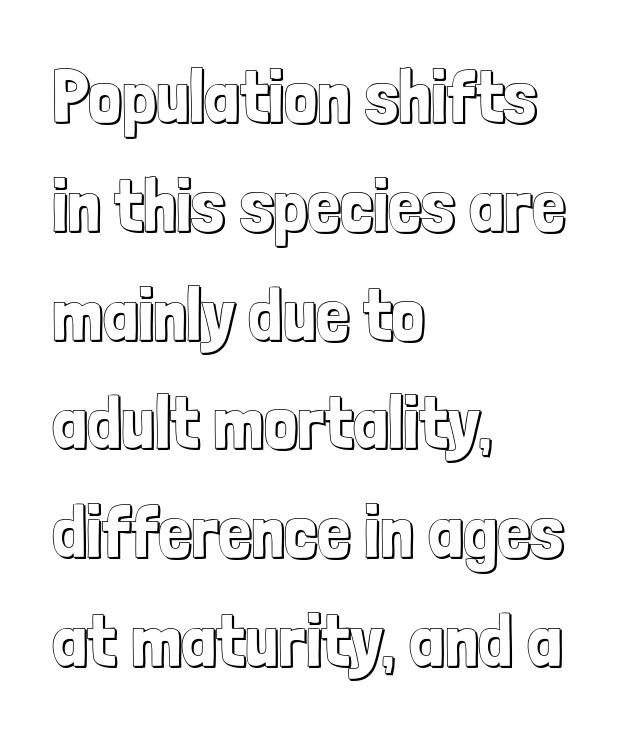
{"italic": "no", "width": "condensed", "x_height": "medium", "monospaced": "no", "underline": "no", "align": "left", "line_spacing": "normal", "line_spacing_ratio": 1.47, "letter_spacing": "normal", "letter_spacing_em": 0.0, "glyph_px": 74}
